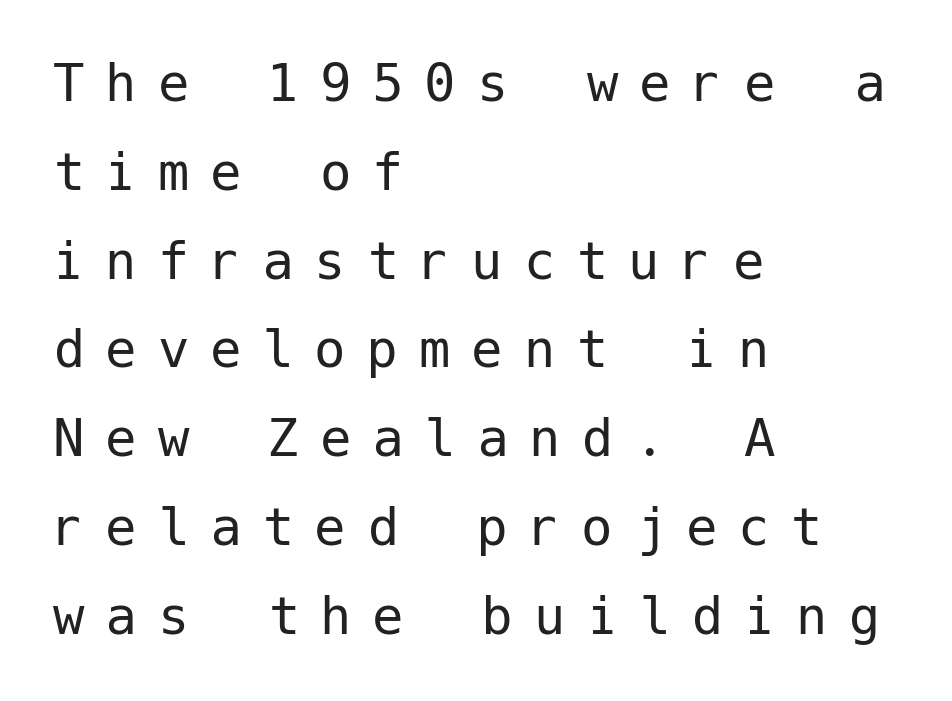
{"serif": "no", "italic": "no", "bold": "no", "weight": "regular", "width": "normal", "stroke_contrast": "low", "x_height": "medium", "underline": "no", "align": "left", "line_spacing": "normal", "line_spacing_ratio": 1.41, "letter_spacing": "wide", "letter_spacing_em": 0.33, "glyph_px": 63}
